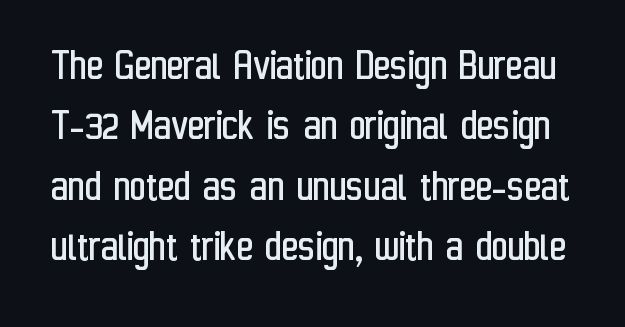
{"serif": "no", "italic": "no", "bold": "no", "weight": "regular", "width": "condensed", "stroke_contrast": "low", "x_height": "medium", "monospaced": "no", "underline": "no", "line_spacing": "normal", "line_spacing_ratio": 1.34, "letter_spacing": "normal", "letter_spacing_em": 0.0, "glyph_px": 45}
